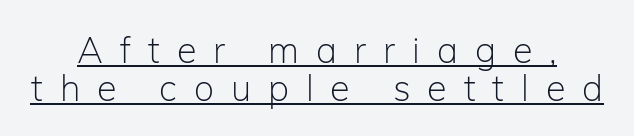
The type is letterspaced generously, with wide tracking. Style check: upright. Here the designer chose a conventional face with non-uniform glyph widths. Is this a sans? Yes — the strokes have no serifs. The typeface has the unassuming heft of standard copy or less. You can see a thin bar hugging the bottom of the glyphs.
